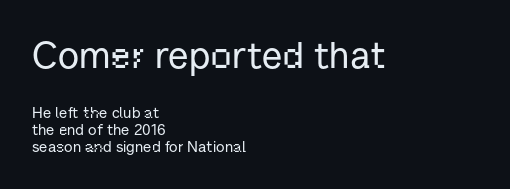
Nothing unusual about the tracking: characters are spaced as the font intends. Are there feet on the stems? There aren't — it's a sans. Does the leading feel generous? Not at all — it's pinched. Caption: multi-line text, flush left, ragged right.
